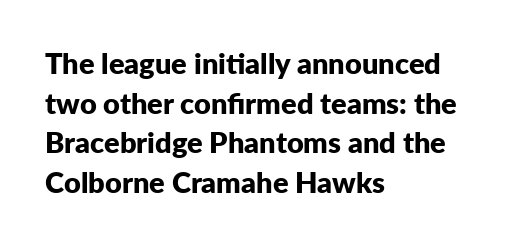
The image shows 29 px bold sans-serif type, upright; set left-aligned, normal line spacing (1.37x), normal letter spacing, not underlined; low stroke contrast and a medium x-height.
